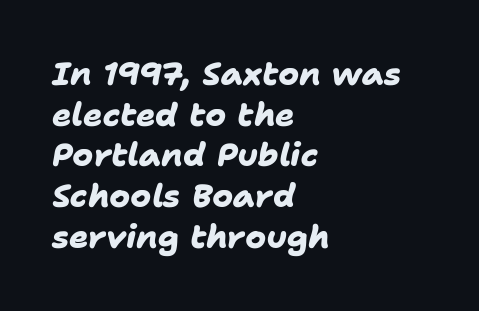
{"serif": "no", "bold": "yes", "weight": "heavy", "width": "normal", "stroke_contrast": "low", "x_height": "medium", "monospaced": "no", "underline": "no", "align": "left", "line_spacing": "normal", "line_spacing_ratio": 1.27, "letter_spacing": "normal", "letter_spacing_em": 0.0, "glyph_px": 32}
